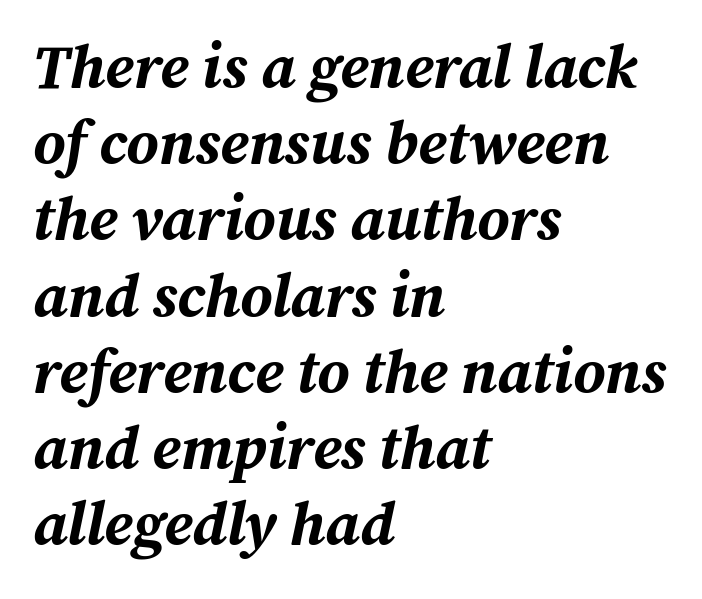
Q: Is the text bold? A: Yes.
Q: Is the text italic (slanted)? A: Yes, it leans right by about 12 degrees.
Q: Is the text underlined? A: No.
Q: How is the paragraph aligned? A: Left-aligned.
Q: Is the spacing between letters normal or unusually wide? A: Normal.
Q: Is the spacing between lines tight, normal or loose? A: Normal.
Q: Width (condensed, normal, or wide)? A: Normal.
Q: Stroke contrast? A: Medium.
Q: x-height? A: Medium.
Q: Monospaced? A: No.
